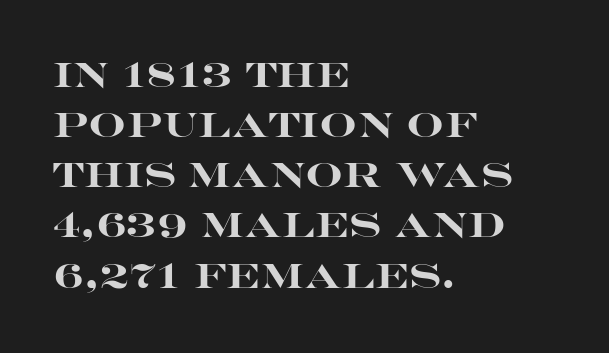
What weight is shown? A full bold with thick strokes. The font's upright variant was chosen for this text. Notice how the passage keeps a crisp vertical edge on the left only. Varying glyph widths throughout — classic text-font behaviour.
